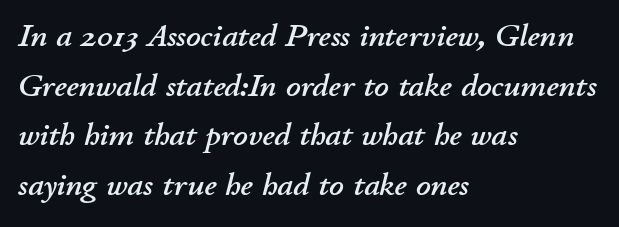
Q: Is the text italic (slanted)? A: Yes, it leans right by about 11 degrees.
Q: Is the text underlined? A: No.
Q: How is the paragraph aligned? A: Left-aligned.
Q: Is the spacing between letters normal or unusually wide? A: Normal.
Q: Is the spacing between lines tight, normal or loose? A: Normal.
Q: Width (condensed, normal, or wide)? A: Normal.
Q: Stroke contrast? A: Low.
Q: x-height? A: Small.
Q: Monospaced? A: No.
